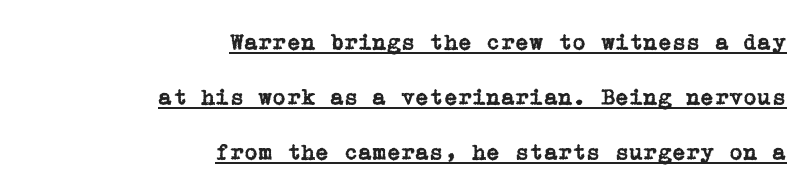
Standard letterfit; no display-style spreading of the glyphs. Each line of the rendering has a horizontal stroke beneath the glyphs. Each line ends at the same right margin while the left side varies. In terms of leading, this rendering errs on the spacious side. This sample uses an upright cut, with every glyph sitting square on the baseline.
